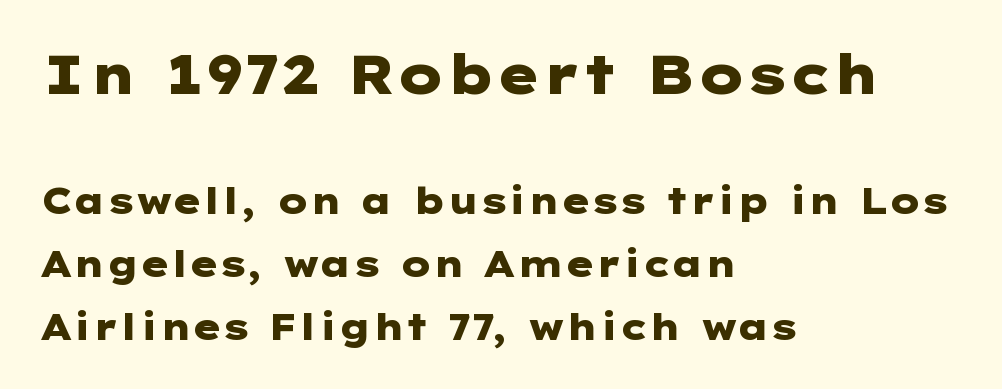
The image shows 54 px heavy, wide sans-serif type, upright; set left-aligned, line spacing 1.75x, normal letter spacing, not underlined; the first (top) block is 1.5x larger; low stroke contrast and a medium x-height.
